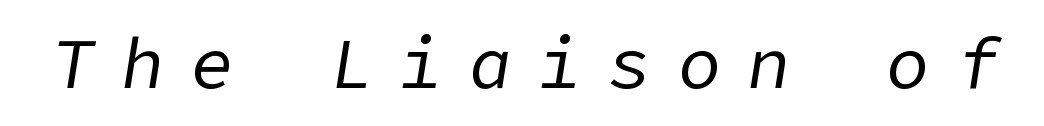
{"italic": "yes", "lean": "right", "slant_degrees": 9, "bold": "no", "weight": "regular", "width": "normal", "stroke_contrast": "low", "x_height": "medium", "underline": "no", "letter_spacing": "wide", "letter_spacing_em": 0.38, "glyph_px": 71}
